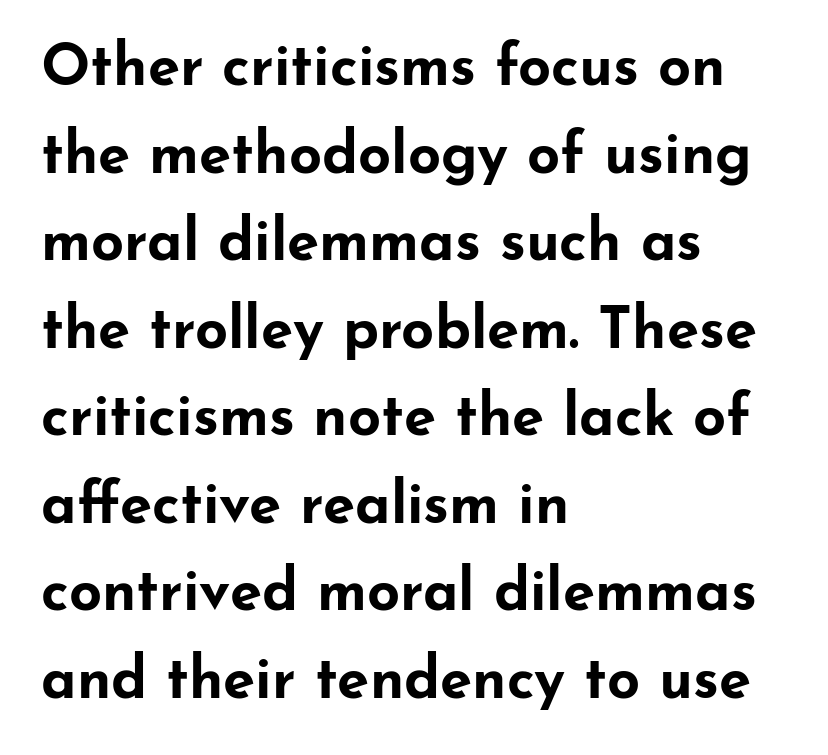
{"serif": "no", "italic": "no", "bold": "yes", "weight": "bold", "width": "wide", "stroke_contrast": "low", "x_height": "small", "monospaced": "no", "underline": "no", "align": "left", "line_spacing": "normal", "line_spacing_ratio": 1.51, "letter_spacing": "normal", "letter_spacing_em": 0.0, "glyph_px": 58}
